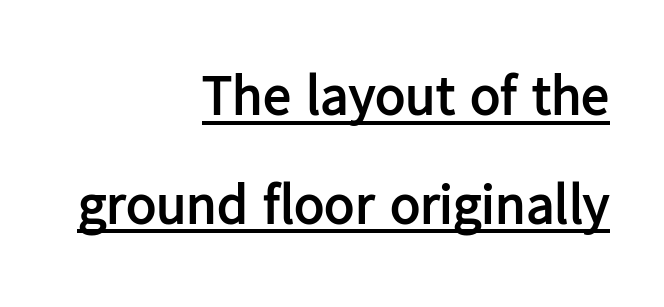
The image shows 56 px semibold sans-serif type, upright; set right-aligned, loose line spacing (1.94x), normal letter spacing, underlined; low stroke contrast and a medium x-height.
